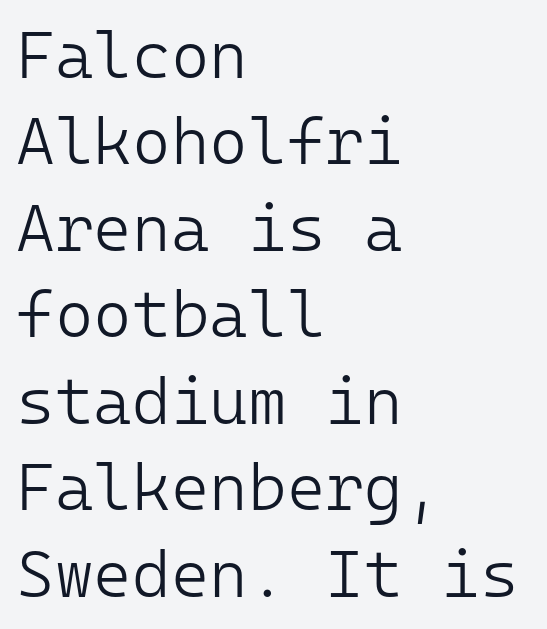
{"serif": "no", "italic": "no", "bold": "no", "weight": "light", "width": "normal", "stroke_contrast": "low", "x_height": "medium", "monospaced": "yes", "underline": "no", "align": "left", "line_spacing": "normal", "line_spacing_ratio": 1.31, "letter_spacing": "normal", "letter_spacing_em": 0.0, "glyph_px": 66}
